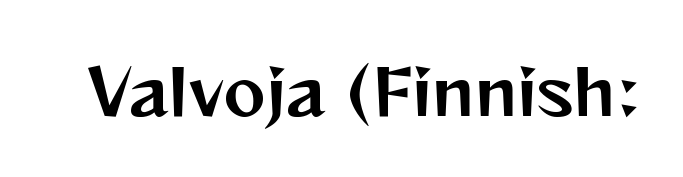
Think of a printed novel: that variable character pitch is what you see here. Font category for this specimen: sans-serif. Is there any slant? The stems are plumb. The zone under the glyphs is completely vacant.
